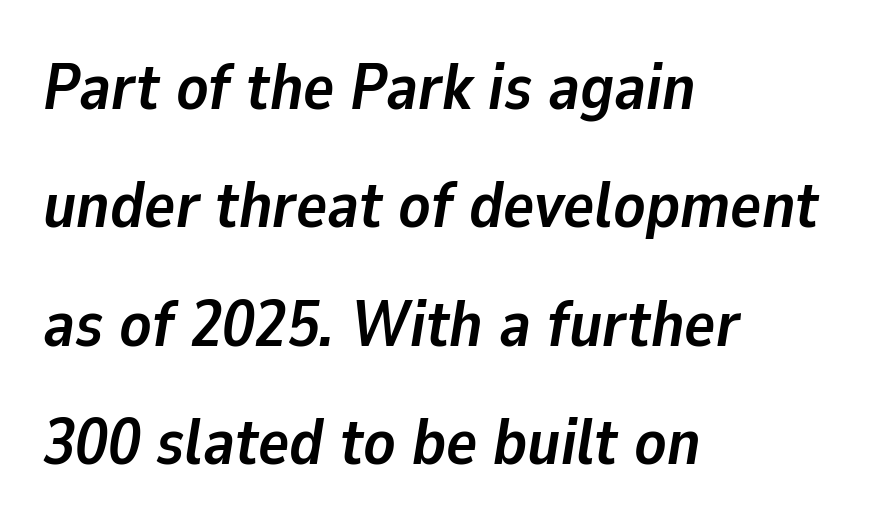
{"italic": "yes", "lean": "right", "slant_degrees": 9, "bold": "yes", "weight": "semibold", "width": "normal", "stroke_contrast": "low", "x_height": "medium", "monospaced": "no", "underline": "no", "align": "left", "line_spacing_ratio": 1.82, "letter_spacing": "normal", "letter_spacing_em": 0.0, "glyph_px": 65}
